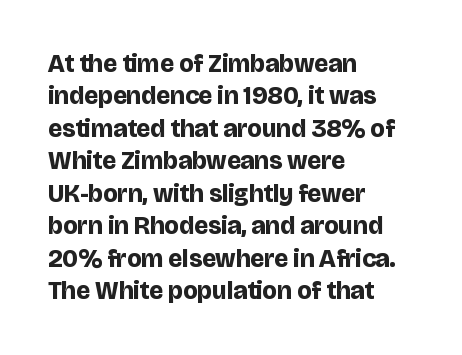
{"italic": "no", "bold": "yes", "underline": "no", "align": "left", "line_spacing": "normal", "line_spacing_ratio": 1.3, "letter_spacing": "normal", "letter_spacing_em": 0.0, "glyph_px": 25}
